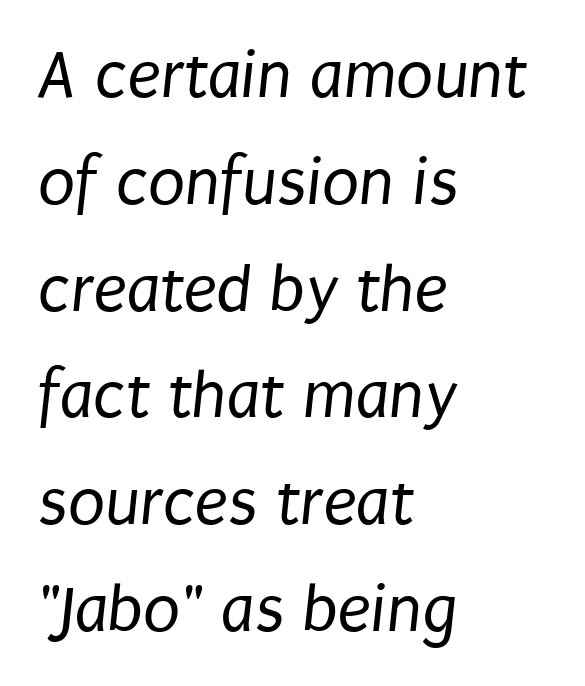
Honestly, there is no underline to notice here at all. The rendering keeps characters at their native spacing. Note: no serifs on the glyphs. Baseline-to-baseline distance is the conventional proportion of letter height.
